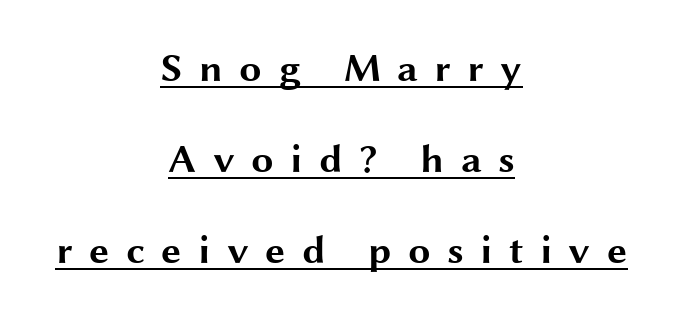
The image shows 40 px bold, wide sans-serif type, upright; set centered, loose line spacing (2.28x), unusually wide letter spacing (+0.41 em), underlined; medium stroke contrast and a medium x-height.
